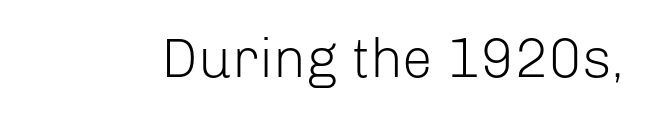
The image shows 55 px light sans-serif type, upright; set normal letter spacing, not underlined; low stroke contrast and a medium x-height.
